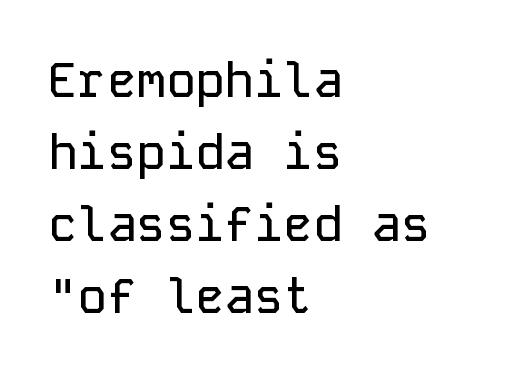
The image shows 49 px sans-serif type, upright, monospaced; set left-aligned, normal line spacing (1.47x), normal letter spacing, not underlined; low stroke contrast and a medium x-height.
